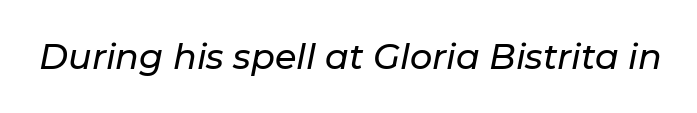
{"italic": "yes", "lean": "right", "slant_degrees": 11, "width": "normal", "stroke_contrast": "low", "x_height": "medium", "monospaced": "no", "underline": "no", "letter_spacing": "normal", "letter_spacing_em": 0.0, "glyph_px": 35}
